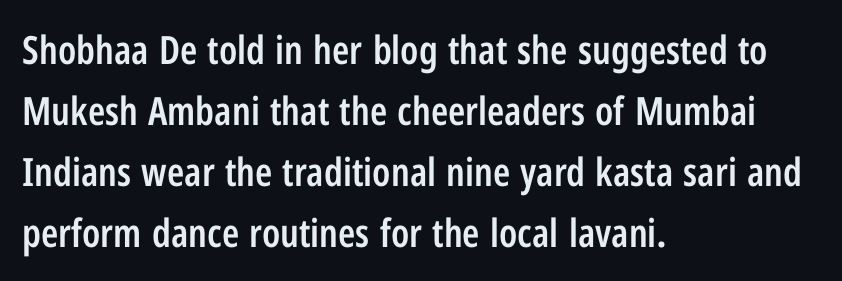
Is the type bold? Partly — it's a semibold, heavier than regular but not fully bold. The face used here is proportionally spaced, like ordinary book or web type. Grotesque or geometric, the face here clearly has no serifs. Only glyphs here, with clear space below each row. Leading: standard. These lines were composed using upright roman letters.
